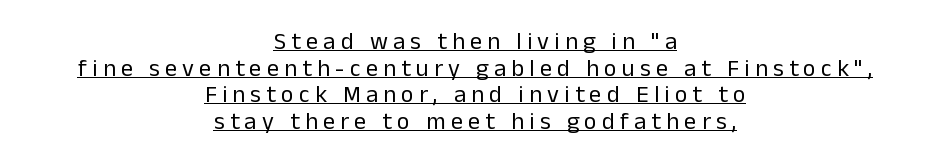
The image shows 24 px text type, upright; set centered, tight line spacing (1.11x), unusually wide letter spacing (+0.22 em), underlined.
